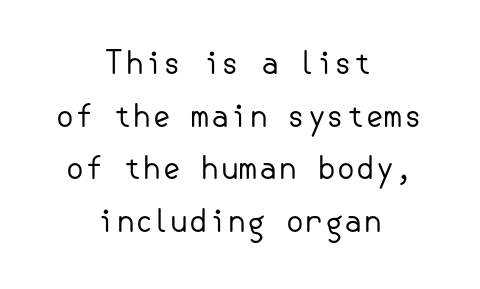
{"serif": "no", "italic": "no", "bold": "no", "weight": "regular", "width": "normal", "stroke_contrast": "low", "x_height": "small", "underline": "no", "align": "center", "line_spacing": "normal", "line_spacing_ratio": 1.7, "letter_spacing": "normal", "letter_spacing_em": 0.0, "glyph_px": 31}
